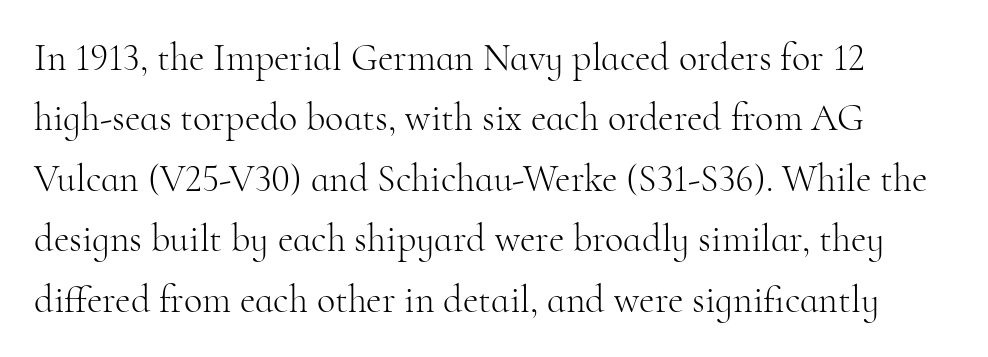
Q: Is the text bold? A: No.
Q: Is the text italic (slanted)? A: No, it is upright.
Q: Is the typeface a serif or a sans-serif typeface? A: Serif.
Q: Is the text underlined? A: No.
Q: Is the spacing between letters normal or unusually wide? A: Normal.
Q: Is the spacing between lines tight, normal or loose? A: Normal.
Q: Width (condensed, normal, or wide)? A: Normal.
Q: Stroke contrast? A: High.
Q: x-height? A: Small.
Q: Monospaced? A: No.
